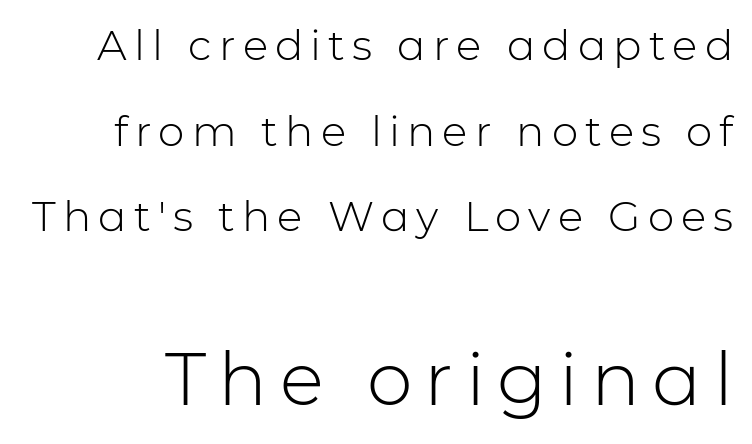
{"serif": "no", "italic": "no", "bold": "no", "weight": "light", "width": "normal", "stroke_contrast": "low", "x_height": "medium", "monospaced": "no", "underline": "no", "line_spacing": "loose", "line_spacing_ratio": 2.04, "larger_block": "second", "size_ratio": 1.74, "glyph_px": 73}
